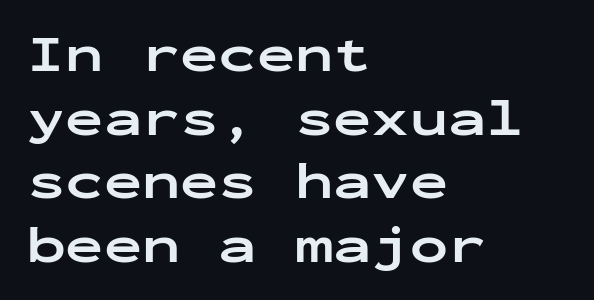
Check the space under the baseline: it is left empty. These lines sit exactly where default settings would place them. No extra tracking has been applied to these lines. Layout note: lines flush left. A typesetter would call this monospace, since all characters share one set width. I'd call this a sans setting — the letters go barefoot.
